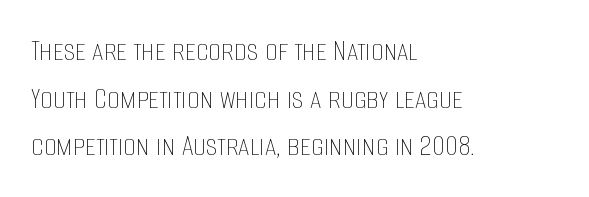
The image shows 32 px thin, condensed type, upright; set left-aligned, normal line spacing (1.49x), normal letter spacing, not underlined; low stroke contrast and a large x-height.
